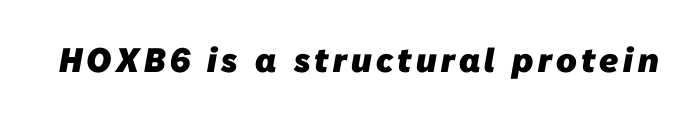
This sample has the flowing, uneven cadence of proportional lettering. The strokes are fattened all the way to bold. Just letters on the line, the space beneath them empty. Type style note: lacks serifs.
